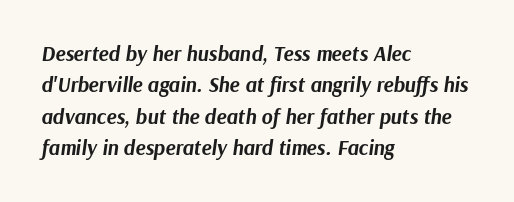
The image shows 21 px bold type, italic (leaning right); set left-aligned, normal line spacing (1.49x), normal letter spacing, not underlined.
